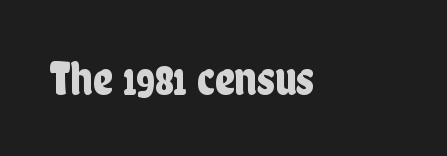
The tracking reads as untouched default to a designer's eye. Decoration check: the copy has no underline. The specimen reads as upright at a glance. The designer went with a sans here, leaving each stem footless. The passage shown is typed in a proportional face where columns would drift.
